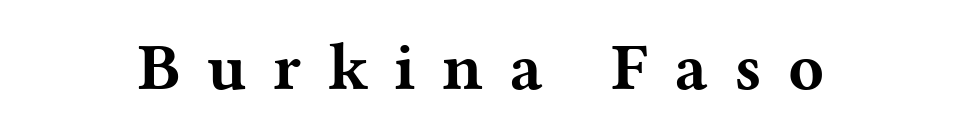
The image shows 66 px bold, wide serif type, upright; set unusually wide letter spacing (+0.4 em), not underlined; medium stroke contrast and a medium x-height.
